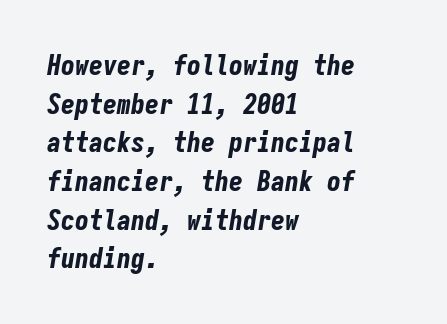
Q: Is the text bold? A: Yes.
Q: Is the text italic (slanted)? A: Yes, it leans right by about 9 degrees.
Q: Is the text underlined? A: No.
Q: How is the paragraph aligned? A: Left-aligned.
Q: Is the spacing between letters normal or unusually wide? A: Normal.
Q: Is the spacing between lines tight, normal or loose? A: Normal.
Q: Width (condensed, normal, or wide)? A: Condensed.
Q: Stroke contrast? A: Low.
Q: x-height? A: Medium.
Q: Monospaced? A: Yes.
